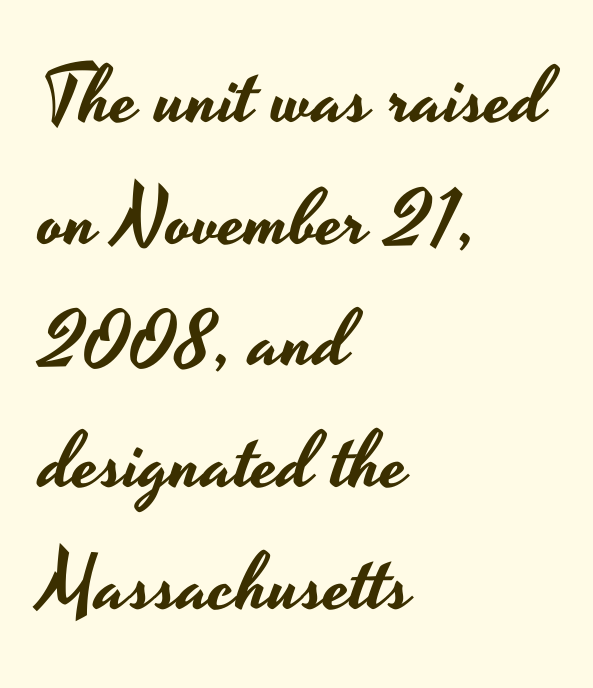
The image shows 79 px wide sans-serif type; set left-aligned, normal line spacing (1.54x), normal letter spacing, not underlined; low stroke contrast and a small x-height.
